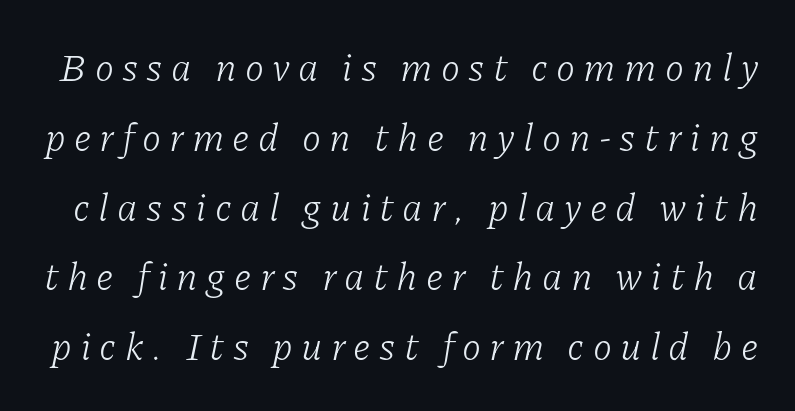
The image shows 39 px light serif type, italic (leaning right); set line spacing 1.79x, unusually wide letter spacing (+0.21 em), not underlined; low stroke contrast and a medium x-height.
